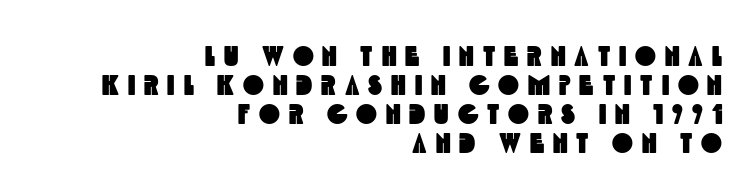
The string is rendered with underlining switched off. Reading down the column, the eye jumps only a short way to each next line. Does the copy run flush right? Yes — the right margin is perfectly even. Glyph-to-glyph distance is far greater than everyday printed text. The rendering uses natural spacing where letterforms have individual widths. Nothing sits at the stroke ends, so this counts as sans-serif.
